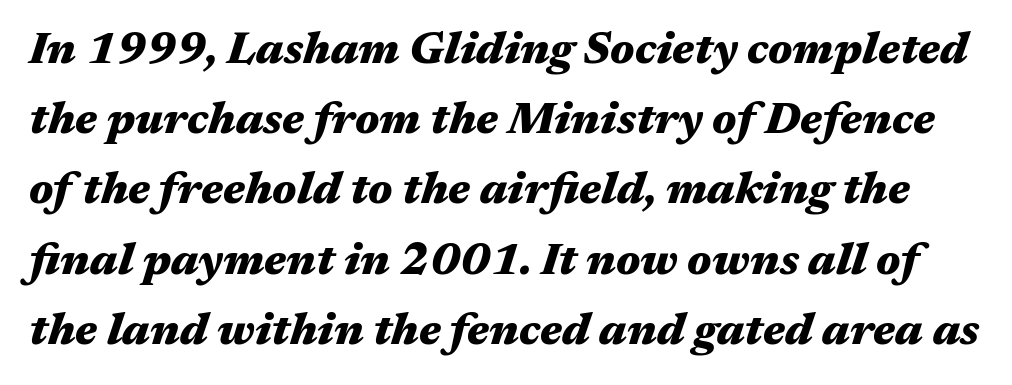
{"italic": "yes", "lean": "right", "slant_degrees": 17, "bold": "yes", "weight": "heavy", "width": "wide", "stroke_contrast": "medium", "x_height": "medium", "monospaced": "no", "underline": "no", "line_spacing": "normal", "line_spacing_ratio": 1.56, "letter_spacing": "normal", "letter_spacing_em": 0.0, "glyph_px": 45}
